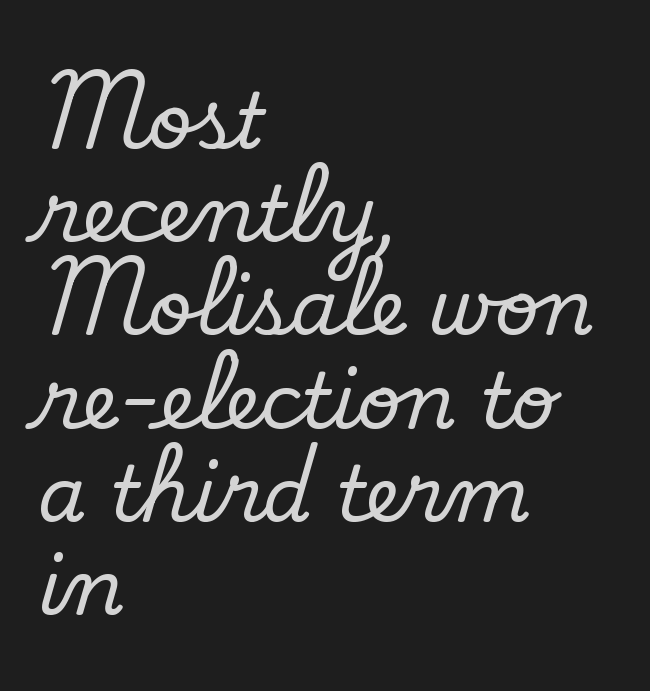
The face used here is proportionally spaced, like ordinary book or web type. In terms of letterform style, serifs are clearly present. Underlining? Definitely not there. Caption: multi-line text, flush left, ragged right.
